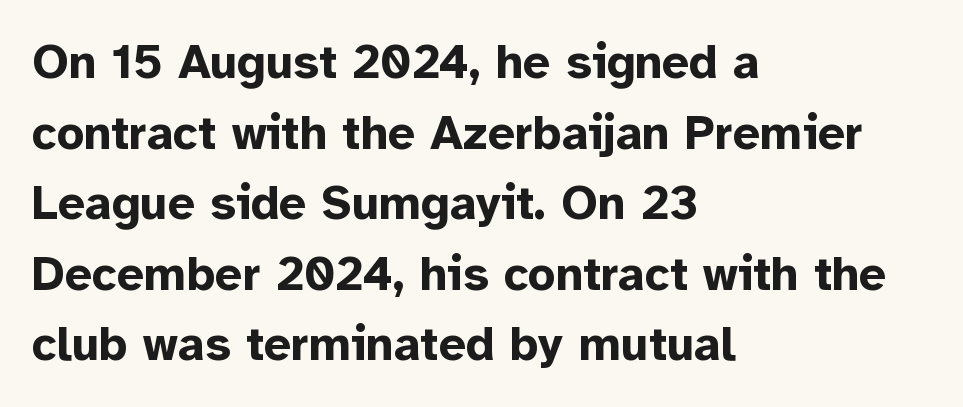
{"serif": "no", "italic": "no", "bold": "yes", "weight": "bold", "width": "normal", "stroke_contrast": "low", "x_height": "medium", "monospaced": "no", "underline": "no", "align": "left", "line_spacing": "normal", "line_spacing_ratio": 1.47, "letter_spacing": "normal", "letter_spacing_em": 0.0, "glyph_px": 48}
